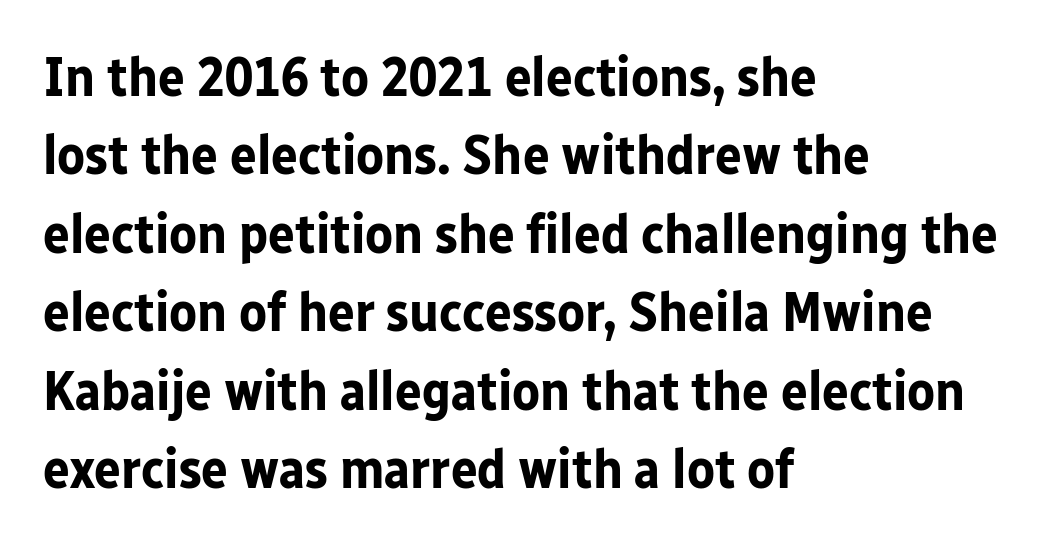
{"serif": "no", "italic": "no", "bold": "yes", "weight": "bold", "width": "normal", "stroke_contrast": "low", "x_height": "medium", "monospaced": "no", "underline": "no", "align": "left", "line_spacing": "normal", "line_spacing_ratio": 1.4, "letter_spacing": "normal", "letter_spacing_em": 0.0, "glyph_px": 56}
